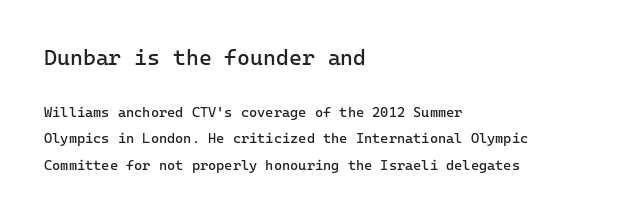
The foot of each line stays bare and open. No extra tracking has been applied to these lines. In CSS terms this would be text-align: left. The designer dialed line spacing up above the default. The cut favours lightness, reaching ordinary text weight at its darkest.
